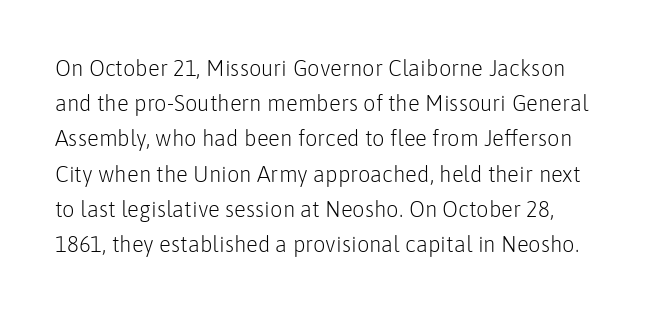
The image shows 22 px text type, upright; set normal line spacing (1.6x), normal letter spacing, not underlined.
